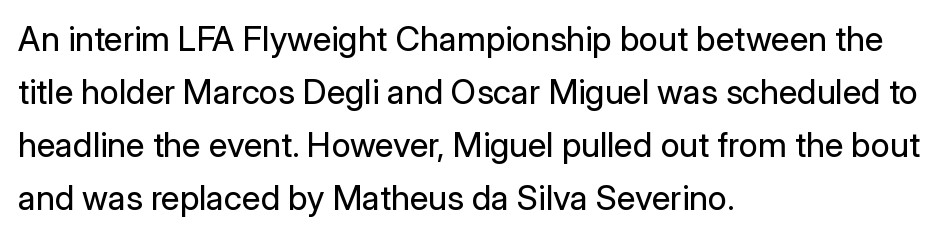
The image shows 34 px regular-weight sans-serif type, upright; set left-aligned, normal line spacing (1.56x), normal letter spacing, not underlined; low stroke contrast and a medium x-height.
